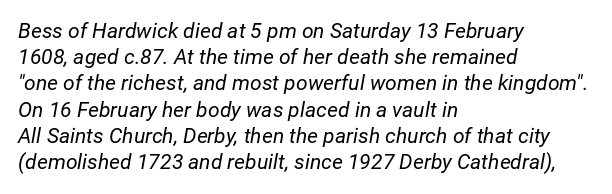
{"italic": "yes", "lean": "right", "slant_degrees": 12, "bold": "no", "underline": "no", "align": "left", "line_spacing": "normal", "line_spacing_ratio": 1.25, "letter_spacing": "normal", "letter_spacing_em": 0.0, "glyph_px": 21}
